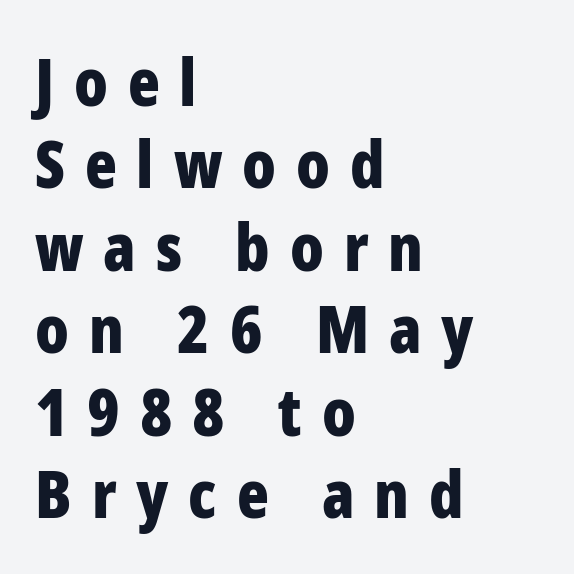
{"serif": "no", "italic": "no", "bold": "yes", "weight": "bold", "width": "condensed", "stroke_contrast": "low", "x_height": "medium", "monospaced": "no", "underline": "no", "align": "left", "line_spacing": "normal", "line_spacing_ratio": 1.25, "letter_spacing": "wide", "letter_spacing_em": 0.3, "glyph_px": 66}
